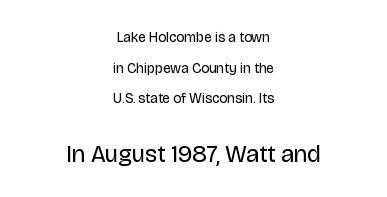
{"italic": "no", "bold": "no", "underline": "no", "align": "center", "line_spacing": "loose", "line_spacing_ratio": 2.18, "letter_spacing": "normal", "letter_spacing_em": 0.0, "larger_block": "second", "size_ratio": 1.71, "glyph_px": 24}
